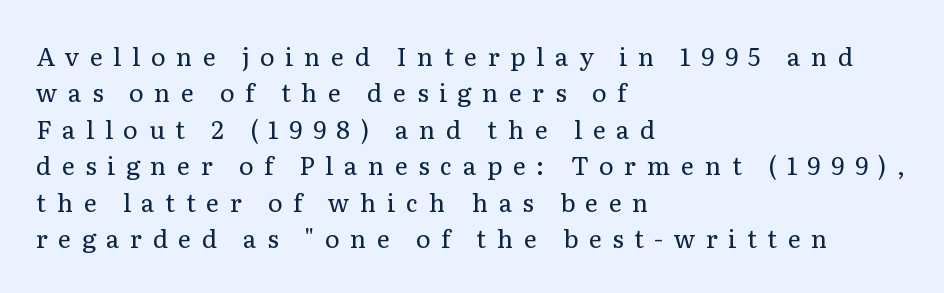
{"italic": "no", "bold": "no", "underline": "no", "align": "left", "line_spacing": "normal", "line_spacing_ratio": 1.46, "letter_spacing": "wide", "letter_spacing_em": 0.42, "glyph_px": 25}
